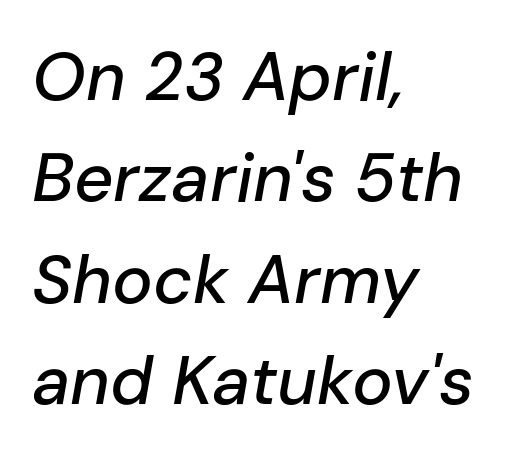
Check under the words: just untouched page. The paragraph has a hard left edge and a soft right edge. Here the designer chose a conventional face with non-uniform glyph widths. The vertical gap from one line to the next is medium. The type is set solid horizontally, with unmodified tracking. The font's italic variant was chosen for this text.
